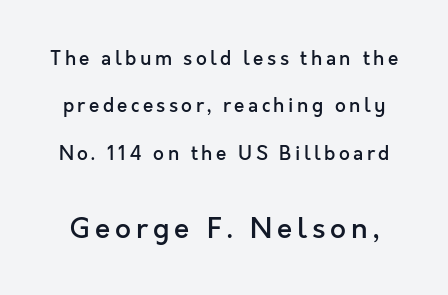
Q: Is the text bold? A: Semi-bold.
Q: Is the text italic (slanted)? A: No, it is upright.
Q: Is the typeface a serif or a sans-serif typeface? A: Sans-serif.
Q: Is the text underlined? A: No.
Q: Is the spacing between lines tight, normal or loose? A: Loose.
Q: Which block of text is set in a larger size, the first (top) or the second (bottom)? A: The second (bottom) one.
Q: Width (condensed, normal, or wide)? A: Normal.
Q: x-height? A: Medium.
Q: Monospaced? A: No.
